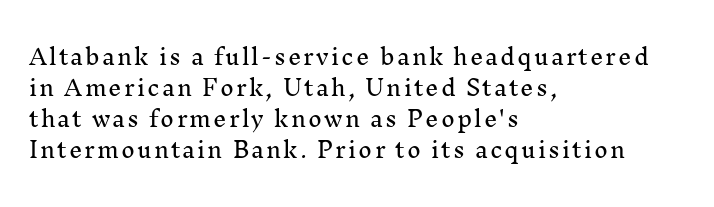
{"italic": "no", "underline": "no", "align": "left", "line_spacing": "normal", "line_spacing_ratio": 1.48, "glyph_px": 21}
